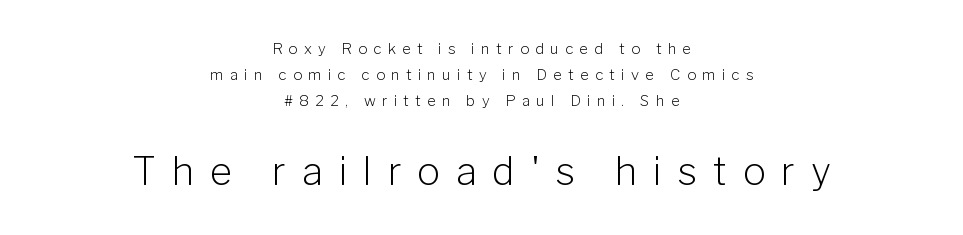
The image shows 38 px light sans-serif type, upright; set centered, line spacing 1.75x, unusually wide letter spacing (+0.42 em), not underlined; the second (bottom) block is 2.53x larger; low stroke contrast and a medium x-height.
